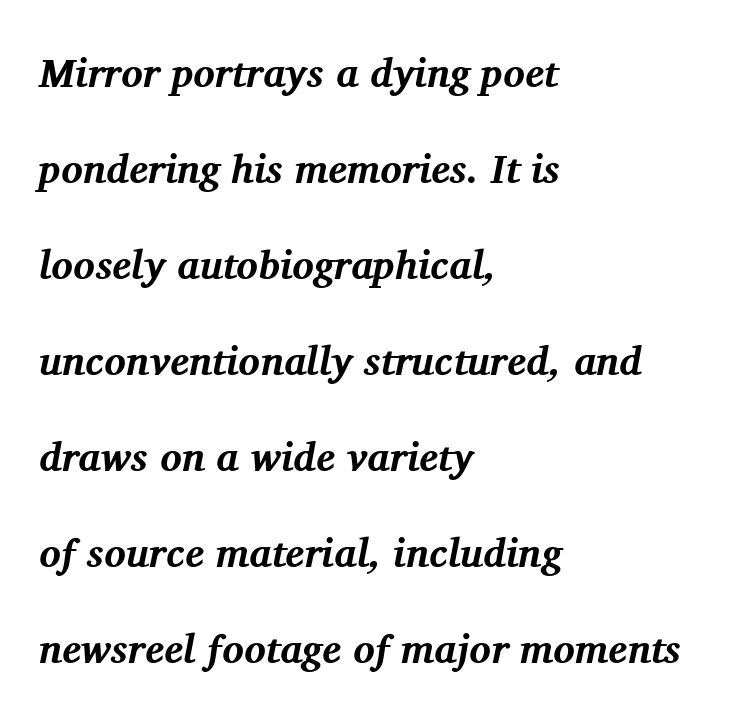
If you drew a line through each stem, it would be angled. Rows of type keep a wide berth in the vertical direction. Line starts are locked; line ends wander. How are the letters spaced? Ordinarily, with no added tracking. The font family rendered here belongs to the serif group.
